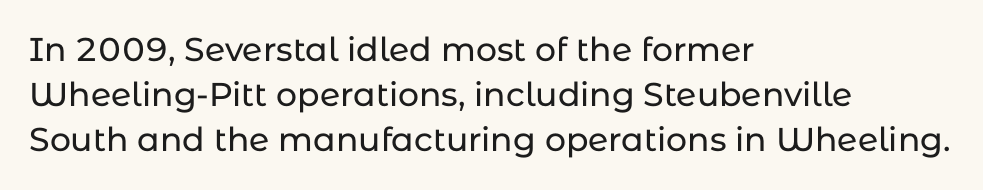
Character widths vary here, with narrow letters taking less room than wide ones. A clean baseline with only descenders dipping below it. Horizontal alignment here is leftward, the default for most running prose. How would I describe the line gaps? Plain and ordinary.
